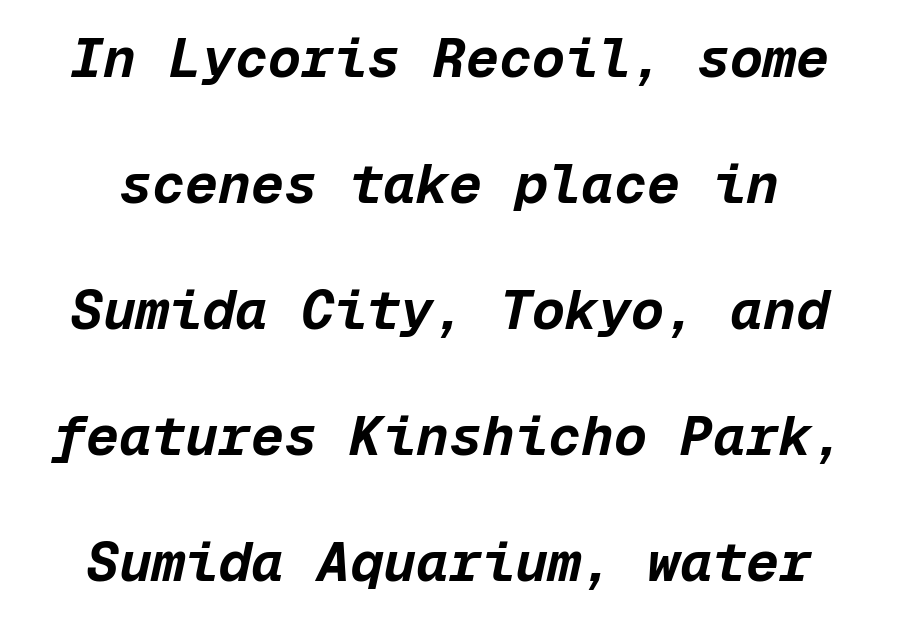
The image shows 55 px bold type, italic (leaning right), monospaced; set centered, loose line spacing (2.29x), normal letter spacing, not underlined; low stroke contrast and a medium x-height.
